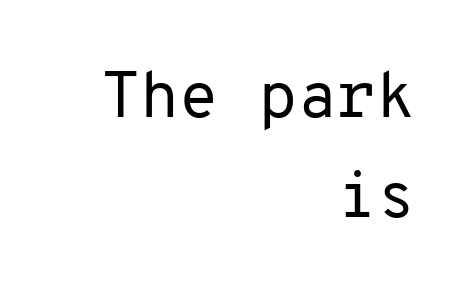
The image shows 64 px regular-weight sans-serif type, upright, monospaced; set right-aligned, normal line spacing (1.56x), normal letter spacing, not underlined; low stroke contrast and a medium x-height.
